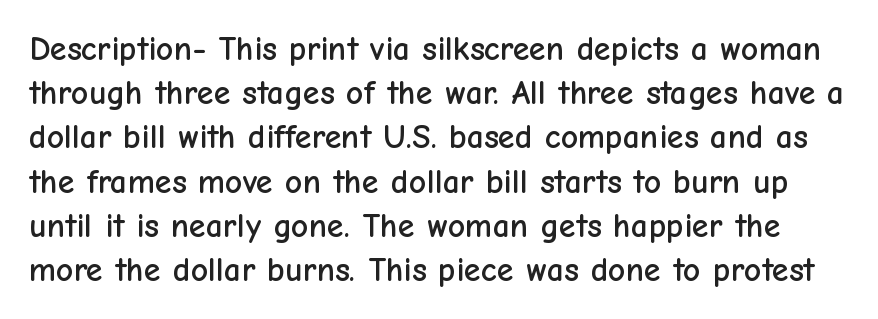
{"serif": "no", "italic": "no", "width": "normal", "stroke_contrast": "low", "x_height": "medium", "monospaced": "no", "underline": "no", "line_spacing": "normal", "line_spacing_ratio": 1.3, "letter_spacing": "normal", "letter_spacing_em": 0.0, "glyph_px": 34}
